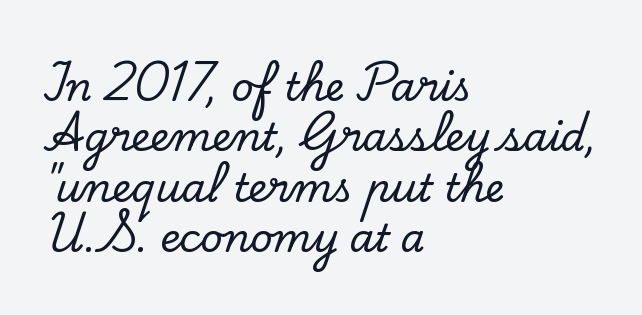
If you measured baseline to baseline, you'd find a middling distance. Looks like regular typesetting: each glyph gets only the width it needs. Line starts are locked; line ends wander. What stands out about the letter spacing? Nothing — it is the standard amount. What kind of face is this? One with serifs.
